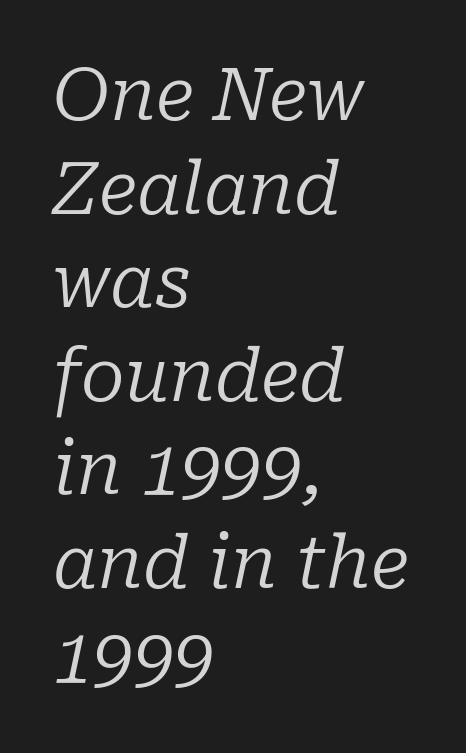
The image shows 72 px regular-weight serif type, italic (leaning right); set left-aligned, normal line spacing (1.3x), normal letter spacing, not underlined; low stroke contrast and a medium x-height.
